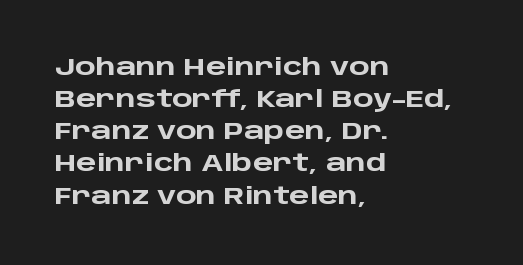
Heavy-handed strokes throughout: this text is bold. Ordinary non-slanted type is in use. The text block is weighted toward the left margin, trailing off unevenly rightward. Students, observe: this is what conventionally led text looks like. Students, note that the glyphs here touch the page at normal intervals. The words here are not underlined.
